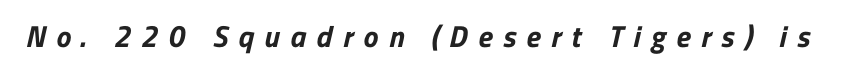
The image shows 30 px bold sans-serif type; set unusually wide letter spacing (+0.35 em), not underlined; low stroke contrast and a medium x-height.
